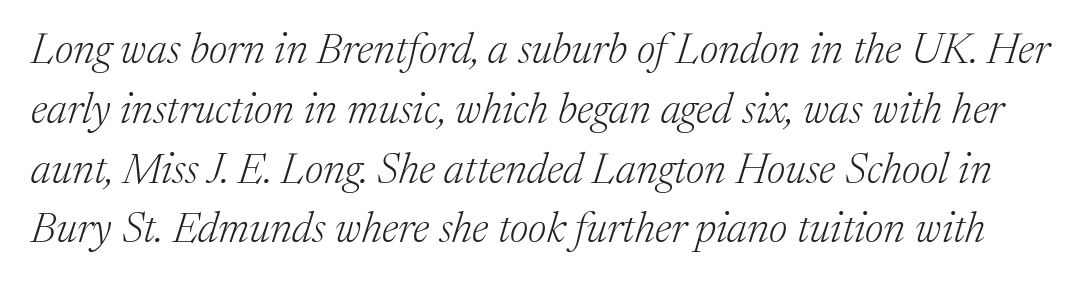
The font is comparable to plain body text, perhaps lighter. The specimen omits any rule beneath the text block's lines. The gaps between neighbouring characters are ordinary and unremarkable. The vertical gap from one line to the next is medium.
